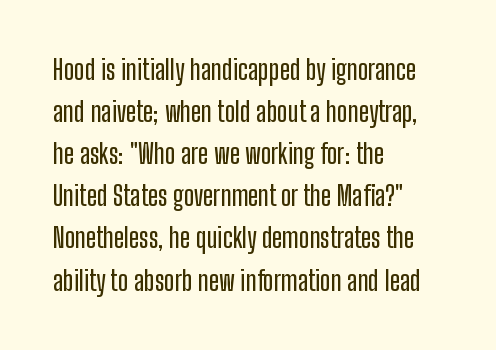
The image shows 27 px text type, upright; set left-aligned, normal line spacing (1.56x), normal letter spacing, not underlined.
